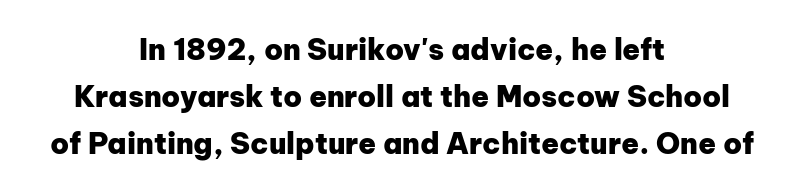
{"serif": "no", "italic": "no", "bold": "yes", "weight": "heavy", "width": "normal", "stroke_contrast": "low", "x_height": "medium", "monospaced": "no", "underline": "no", "align": "center", "line_spacing": "normal", "line_spacing_ratio": 1.62, "letter_spacing": "normal", "letter_spacing_em": 0.0, "glyph_px": 29}
